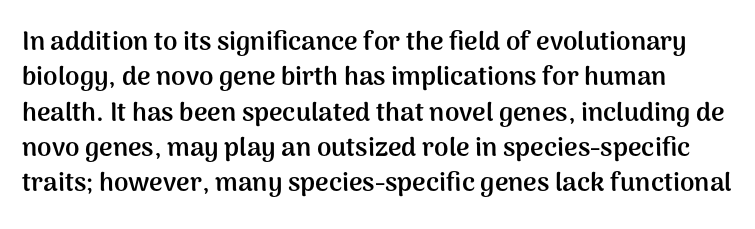
The image shows 26 px bold type, upright; set normal line spacing (1.36x), normal letter spacing, not underlined.
